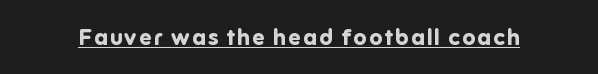
Q: Is the text bold? A: Yes.
Q: Is the text italic (slanted)? A: No, it is upright.
Q: Is the text underlined? A: Yes.
